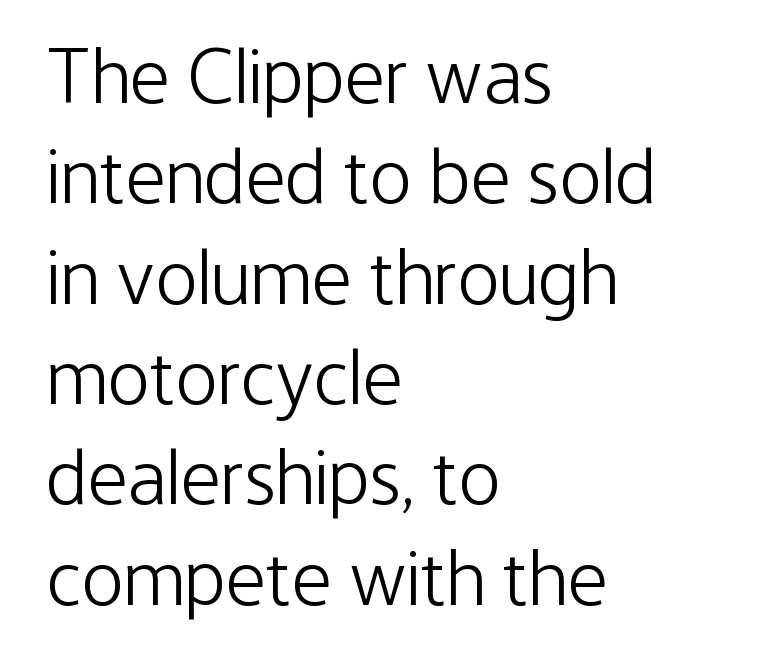
The image shows 79 px light, condensed sans-serif type, upright; set left-aligned, normal line spacing (1.27x), normal letter spacing, not underlined; low stroke contrast and a medium x-height.
